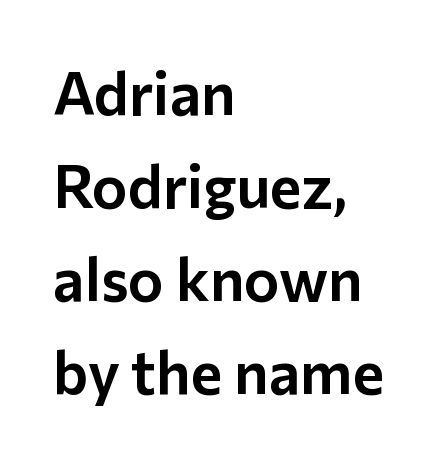
The image shows 60 px sans-serif type, upright; set left-aligned, normal line spacing (1.55x), normal letter spacing, not underlined; low stroke contrast and a medium x-height.
